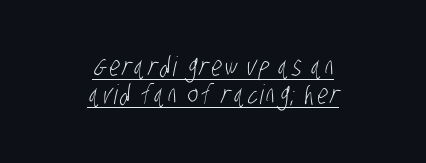
Q: Is the text bold? A: No.
Q: Is the text underlined? A: Yes.
Q: How is the paragraph aligned? A: Centered.
Q: Is the spacing between lines tight, normal or loose? A: Tight.
